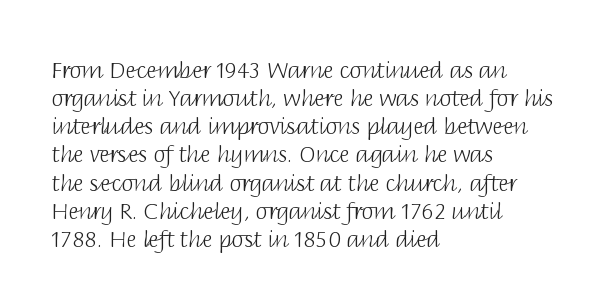
{"italic": "no", "bold": "no", "underline": "no", "align": "left", "line_spacing": "normal", "line_spacing_ratio": 1.28, "letter_spacing": "normal", "letter_spacing_em": 0.0, "glyph_px": 22}
